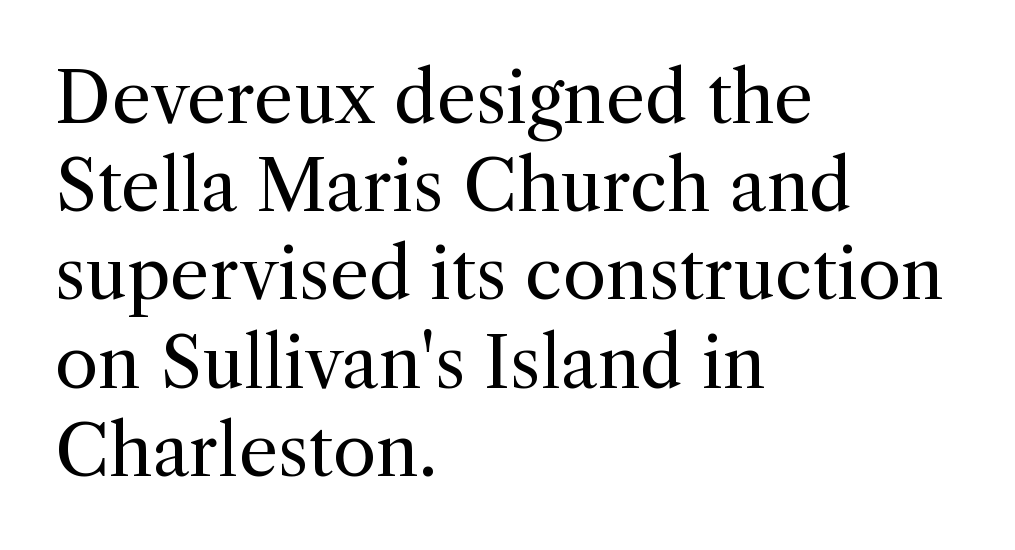
{"serif": "yes", "italic": "no", "bold": "no", "weight": "regular", "width": "normal", "x_height": "medium", "monospaced": "no", "underline": "no", "align": "left", "line_spacing": "normal", "line_spacing_ratio": 1.26, "letter_spacing": "normal", "letter_spacing_em": 0.0, "glyph_px": 70}
